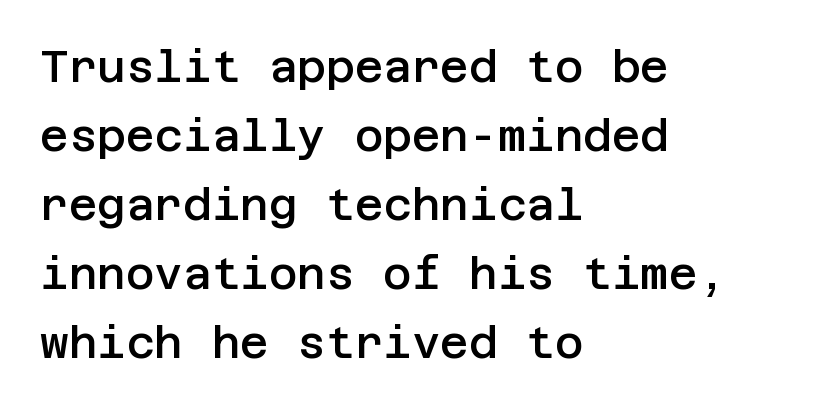
{"serif": "no", "italic": "no", "bold": "semi", "weight": "semibold", "width": "normal", "stroke_contrast": "low", "x_height": "large", "underline": "no", "align": "left", "line_spacing": "normal", "line_spacing_ratio": 1.57, "letter_spacing": "normal", "letter_spacing_em": 0.0, "glyph_px": 44}
